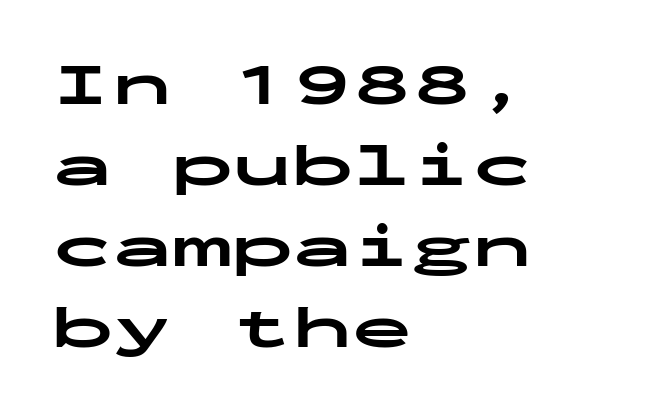
Q: Is the text bold? A: Yes.
Q: Is the text italic (slanted)? A: No, it is upright.
Q: Is the typeface a serif or a sans-serif typeface? A: Sans-serif.
Q: Is the text underlined? A: No.
Q: How is the paragraph aligned? A: Left-aligned.
Q: Is the spacing between letters normal or unusually wide? A: Normal.
Q: Is the spacing between lines tight, normal or loose? A: Normal.
Q: Width (condensed, normal, or wide)? A: Wide.
Q: Stroke contrast? A: Low.
Q: x-height? A: Medium.
Q: Monospaced? A: Yes.
